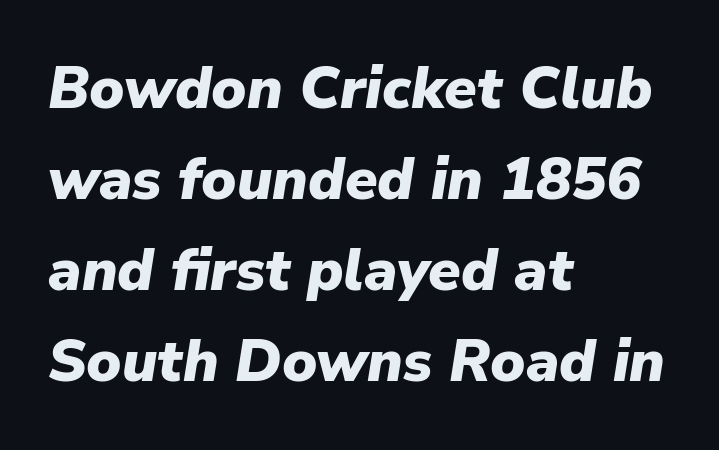
A bare baseline throughout the passage. Does the weight exceed regular? Yes, all the way to bold. Slanted lettering throughout. A typesetter would call this leading conventional body-copy spacing. Line starts are locked; line ends wander.
